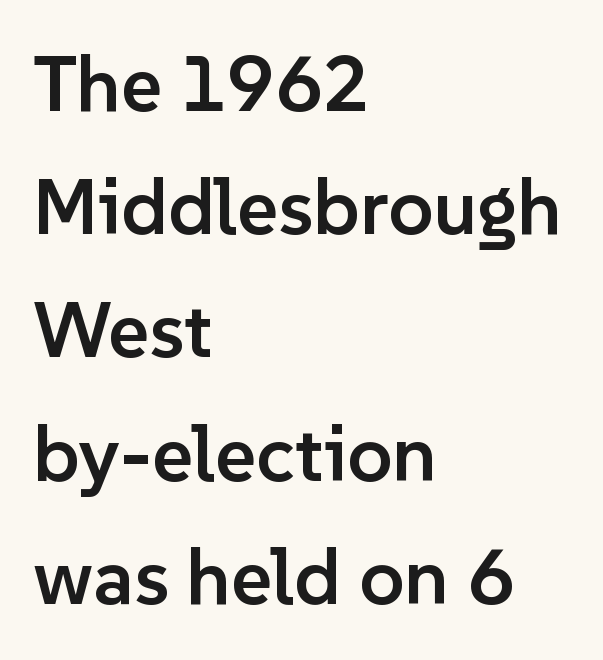
How would I describe the line gaps? Plain and ordinary. Line starts are locked; line ends wander. Ascenders rise straight up at ninety degrees. Letterform terminals end flat and unadorned throughout the passage. The tracking reads as untouched default to a designer's eye. The letters advance in unequal steps, a hallmark of proportional type.
